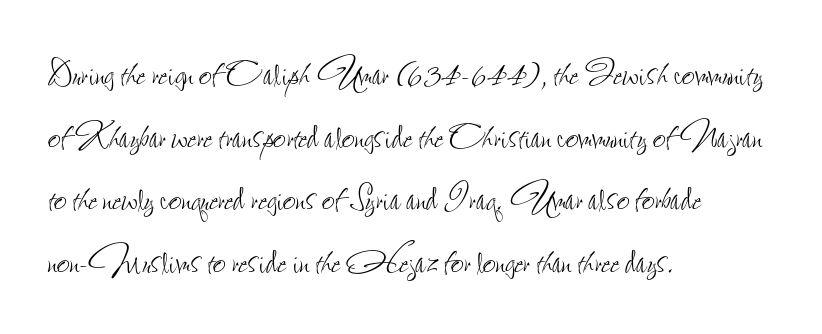
Q: Is the text bold? A: No.
Q: Is the text italic (slanted)? A: Yes.
Q: Is the text underlined? A: No.
Q: How is the paragraph aligned? A: Left-aligned.
Q: Is the spacing between letters normal or unusually wide? A: Normal.
Q: Is the spacing between lines tight, normal or loose? A: Normal.
Q: Width (condensed, normal, or wide)? A: Condensed.
Q: Stroke contrast? A: Low.
Q: x-height? A: Small.
Q: Monospaced? A: No.
